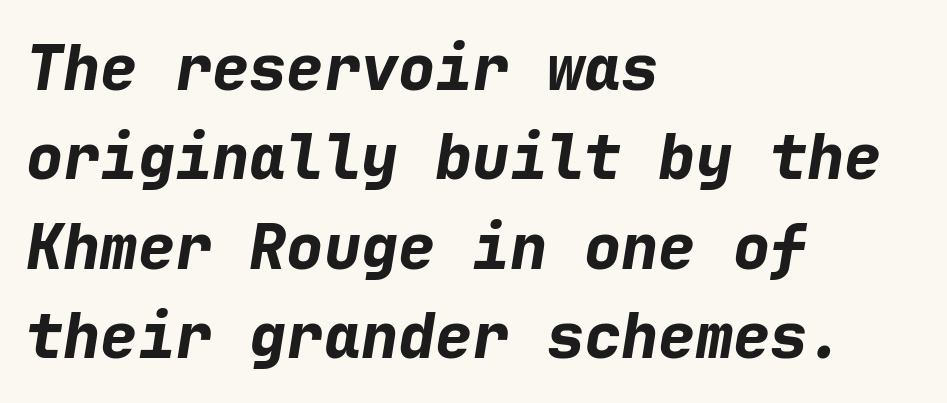
The image shows 62 px bold type, italic (leaning right), monospaced; set left-aligned, normal line spacing (1.44x), normal letter spacing, not underlined; low stroke contrast and a medium x-height.
